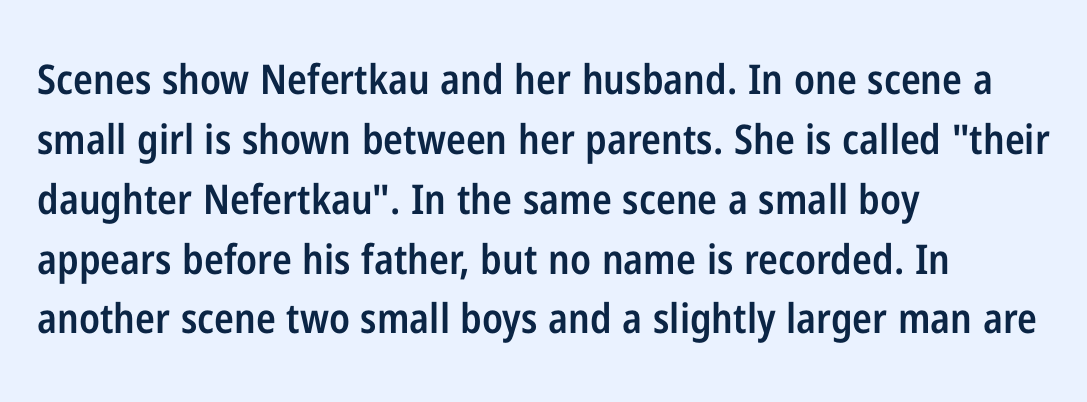
Underlining? Definitely not there. Typographic density is moderately raised because the face is semibold. Every stem runs plumb, perpendicular to the baseline. Between one letter and the next there's only the usual sliver of space. Do the characters align in a grid? No, the font is proportional. The rendering anchors every line to the left-hand side.
